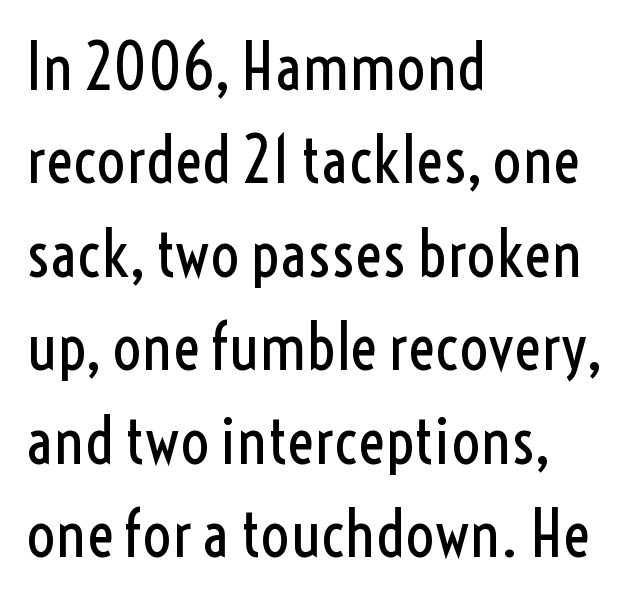
The line-height multiplier appears to be the usual default. Unlike a traditional serif, this face leaves its strokes unadorned. Vertical strokes here are truly vertical. Underlining? Definitely not there. Note the varied advance widths — an 'i' is clearly narrower than an 'm'. This rendering uses left alignment, leaving the right contour irregular.
